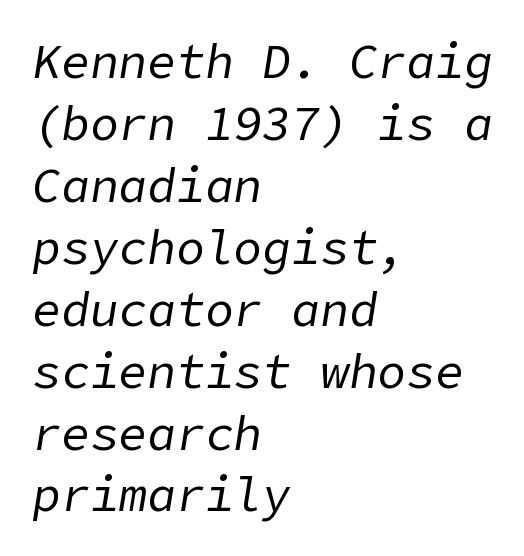
{"italic": "yes", "lean": "right", "slant_degrees": 9, "bold": "no", "weight": "regular", "width": "normal", "stroke_contrast": "low", "x_height": "medium", "underline": "no", "align": "left", "line_spacing": "normal", "line_spacing_ratio": 1.29, "letter_spacing": "normal", "letter_spacing_em": 0.0, "glyph_px": 48}
